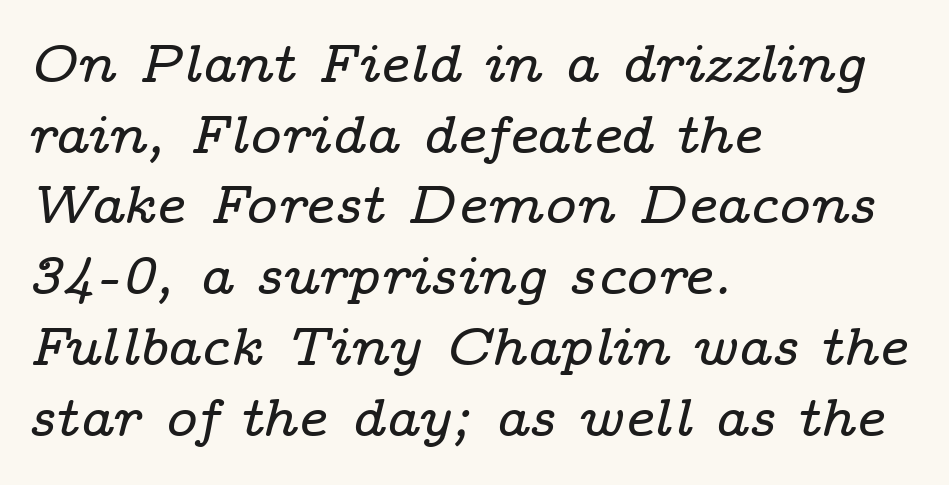
Q: Is the text italic (slanted)? A: Yes, it leans right by about 14 degrees.
Q: Is the typeface a serif or a sans-serif typeface? A: Serif.
Q: Is the text underlined? A: No.
Q: How is the paragraph aligned? A: Left-aligned.
Q: Is the spacing between letters normal or unusually wide? A: Normal.
Q: Is the spacing between lines tight, normal or loose? A: Normal.
Q: Width (condensed, normal, or wide)? A: Wide.
Q: Stroke contrast? A: Low.
Q: x-height? A: Medium.
Q: Monospaced? A: No.
